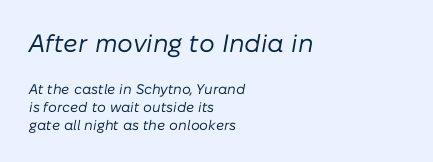
{"italic": "yes", "lean": "right", "slant_degrees": 10, "bold": "no", "underline": "no", "align": "left", "line_spacing": "normal", "line_spacing_ratio": 1.28, "letter_spacing": "normal", "letter_spacing_em": 0.0, "larger_block": "first", "size_ratio": 1.79, "glyph_px": 25}
